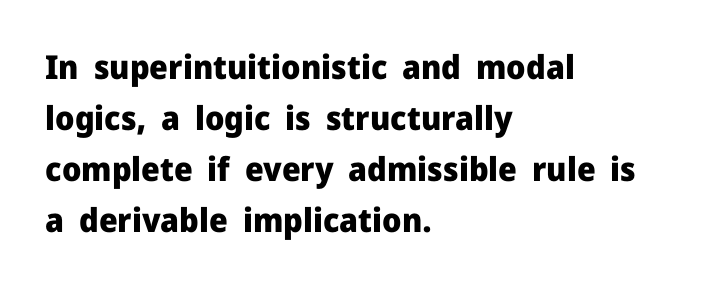
Is this a sans? Yes — the strokes have no serifs. Leftover space on each line is placed entirely after the last word. This rendering leaves character spacing at its baseline value. Baseline-to-baseline distance is the conventional proportion of letter height.
